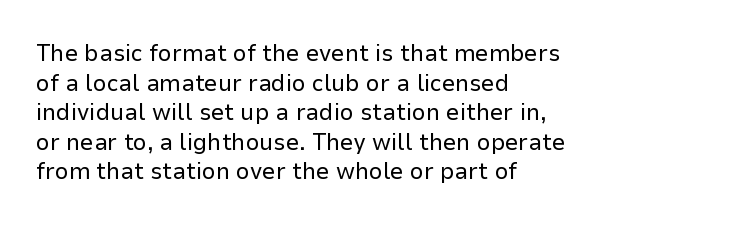
Words appear dense and cohesive because spacing is normal. Stem width sits at or under what a default text font uses. Honestly, there is no underline to notice here at all. The lettering stays uniformly vertical, giving the passage a roman look.
